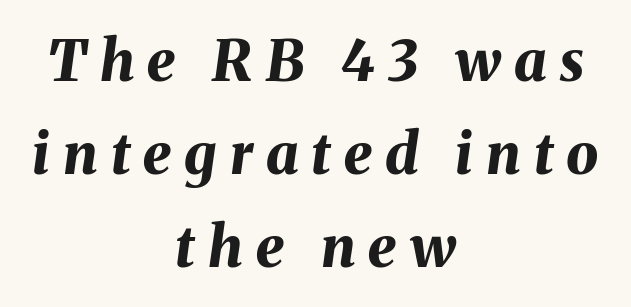
Any mark beneath the type? The region is blank. Set as a true bold cut, around the 700 mark. A typesetter would call this leading conventional body-copy spacing. The passage shown has open, widely tracked lettering throughout.
